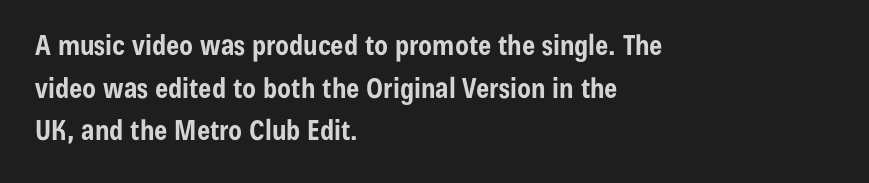
{"serif": "no", "italic": "no", "bold": "yes", "weight": "bold", "width": "condensed", "stroke_contrast": "low", "x_height": "medium", "monospaced": "no", "underline": "no", "align": "left", "line_spacing": "normal", "line_spacing_ratio": 1.52, "letter_spacing": "normal", "letter_spacing_em": 0.0, "glyph_px": 28}
